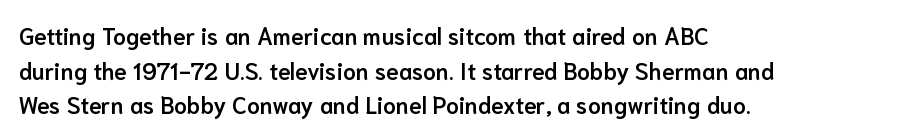
{"italic": "no", "bold": "semi", "underline": "no", "align": "left", "line_spacing": "normal", "line_spacing_ratio": 1.51, "letter_spacing": "normal", "letter_spacing_em": 0.0, "glyph_px": 23}
